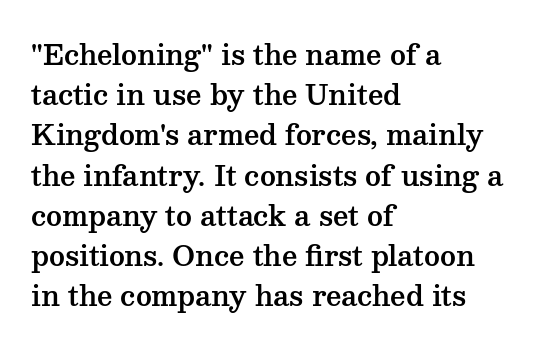
The image shows 27 px text type, upright; set left-aligned, normal line spacing (1.49x), normal letter spacing, not underlined.
